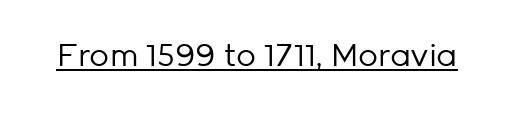
{"serif": "no", "italic": "no", "bold": "no", "weight": "regular", "width": "normal", "stroke_contrast": "low", "x_height": "medium", "monospaced": "no", "underline": "yes", "letter_spacing": "normal", "letter_spacing_em": 0.0, "glyph_px": 31}
